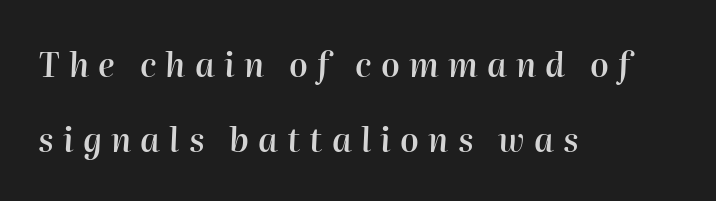
The image shows 33 px semibold type, italic (leaning right); set left-aligned, loose line spacing (2.26x), unusually wide letter spacing (+0.28 em), not underlined; high stroke contrast and a medium x-height.
